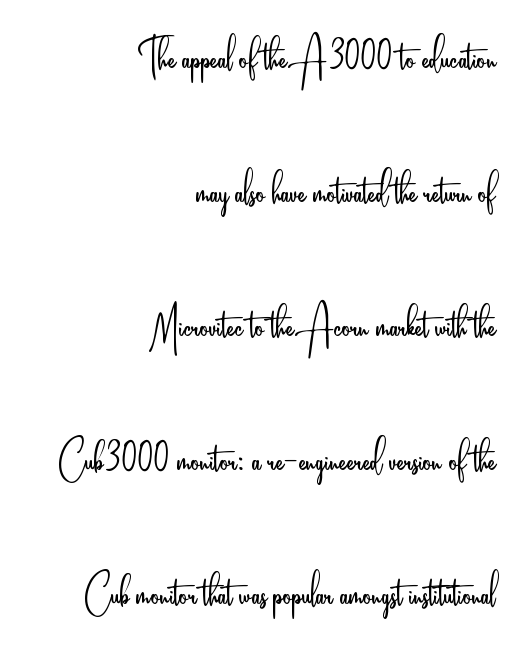
Q: Is the text bold? A: No.
Q: Is the typeface a serif or a sans-serif typeface? A: Sans-serif.
Q: Is the text underlined? A: No.
Q: How is the paragraph aligned? A: Right-aligned.
Q: Is the spacing between letters normal or unusually wide? A: Normal.
Q: Is the spacing between lines tight, normal or loose? A: Loose.
Q: Width (condensed, normal, or wide)? A: Condensed.
Q: Stroke contrast? A: Low.
Q: x-height? A: Small.
Q: Monospaced? A: No.
